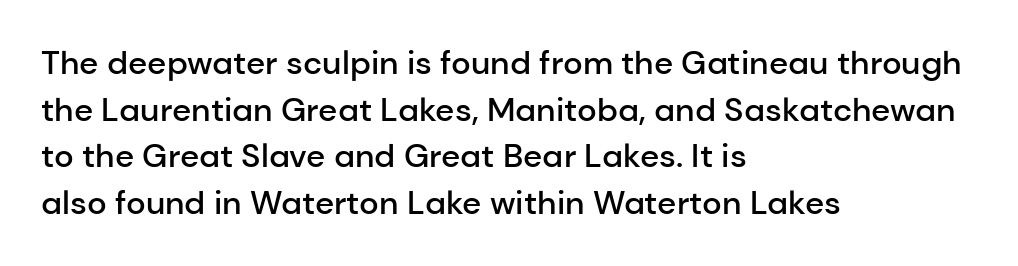
{"serif": "no", "italic": "no", "bold": "semi", "weight": "semibold", "width": "normal", "stroke_contrast": "low", "x_height": "medium", "monospaced": "no", "underline": "no", "align": "left", "line_spacing": "normal", "line_spacing_ratio": 1.41, "letter_spacing": "normal", "letter_spacing_em": 0.0, "glyph_px": 33}
